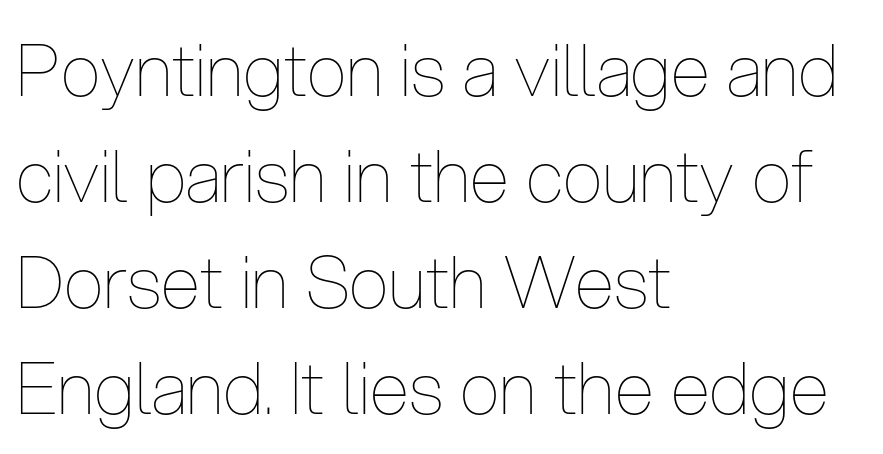
Descender tails drop into unmarked territory. The letters stand upright; this is a roman face. The passage shown is not bold in any degree. You could not count columns in this text — the font is proportionally spaced. Nobody touched the tracking dial on this one. Short and long lines alike share a common starting point at left.
